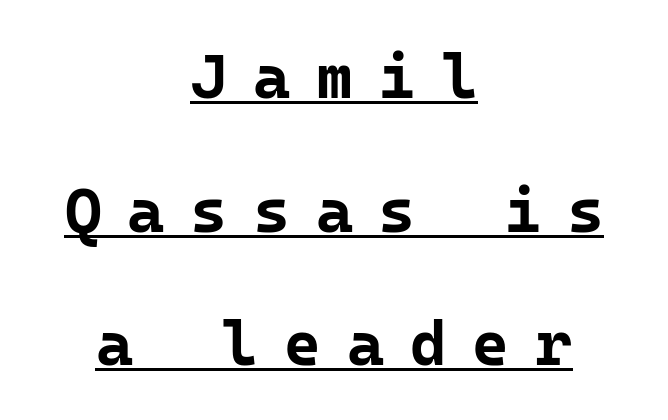
Widely set lines give the paragraph a tall, airy silhouette. No feet cap the strokes, marking this as sans-serif type. Reading down the block, each line starts at a different indent, mirrored at its end. Quick note: not italic, upright. The face used here is monospaced, like something from a code editor.
